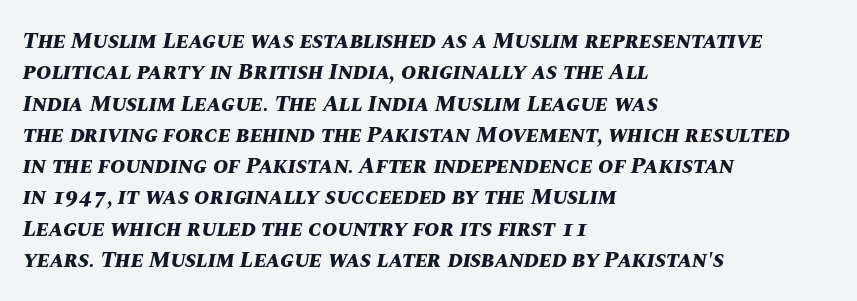
The image shows 23 px bold type, italic (leaning right); set left-aligned, normal line spacing (1.36x), normal letter spacing, not underlined.
